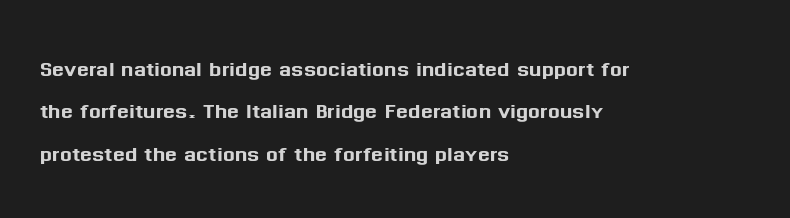
{"serif": "no", "italic": "no", "width": "normal", "stroke_contrast": "medium", "x_height": "medium", "monospaced": "no", "underline": "no", "align": "left", "line_spacing": "normal", "line_spacing_ratio": 1.51, "letter_spacing": "normal", "letter_spacing_em": 0.0, "glyph_px": 28}
